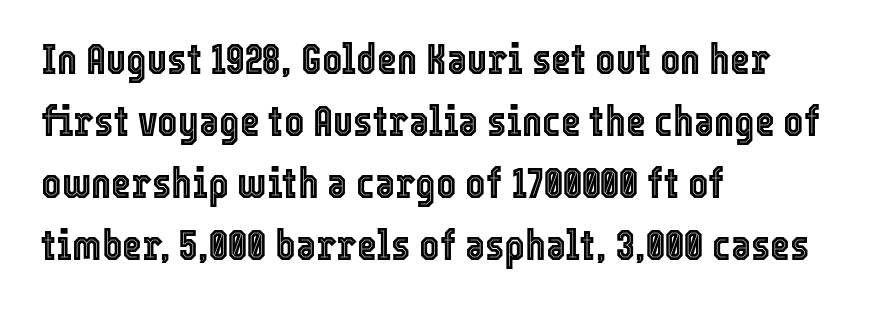
The vertical gap from one line to the next is medium. These lines stack with their left ends in a neat column. The zone under the glyphs is completely vacant. The letters sit at their default tracking, neither squeezed nor spread.
